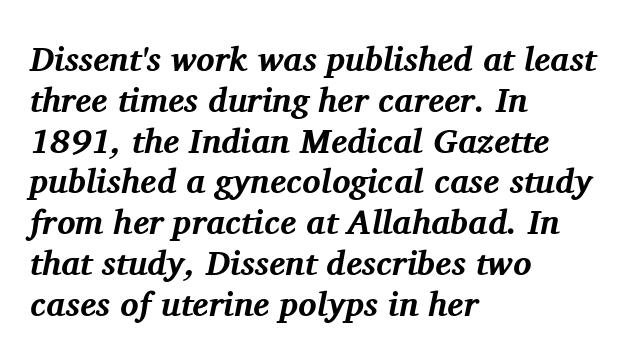
The image shows 34 px bold serif type, italic (leaning right); set left-aligned, line spacing 1.2x, normal letter spacing, not underlined; medium stroke contrast and a medium x-height.
